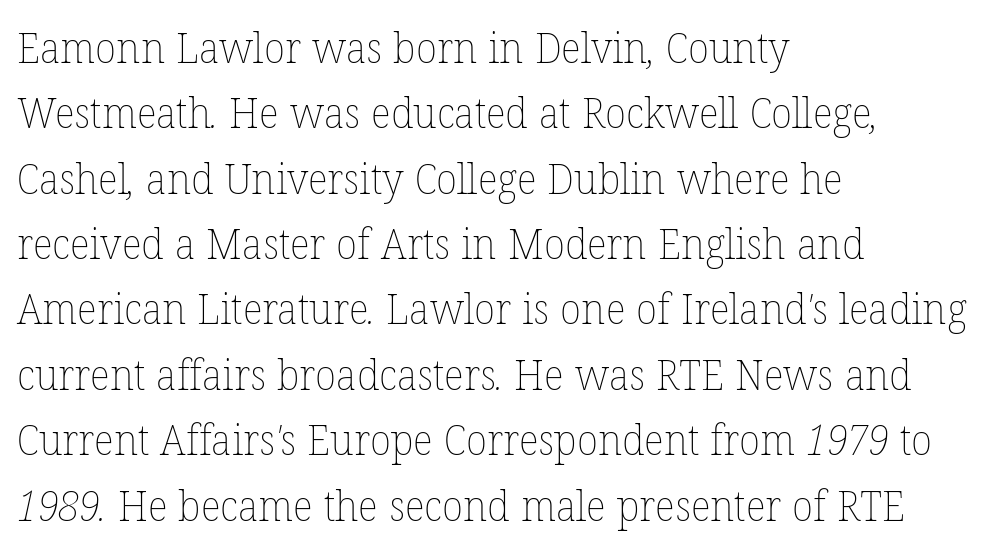
Q: Is the text bold? A: No.
Q: Is the text underlined? A: No.
Q: How is the paragraph aligned? A: Left-aligned.
Q: Is the spacing between letters normal or unusually wide? A: Normal.
Q: Is the spacing between lines tight, normal or loose? A: Normal.
Q: Width (condensed, normal, or wide)? A: Normal.
Q: Stroke contrast? A: Low.
Q: x-height? A: Medium.
Q: Monospaced? A: No.
